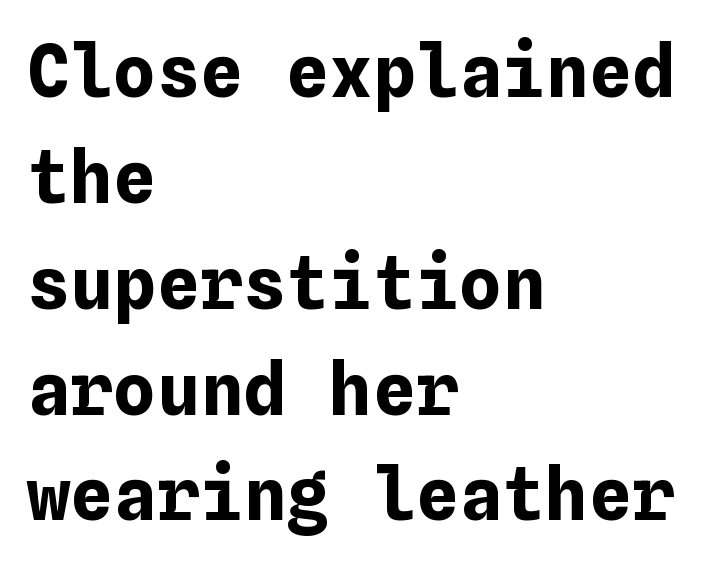
Honestly, the row spacing looks completely unremarkable. Rule under the text: the space is simply empty. Stroke thickness is high; the sample reads as a true bold. These lines stack with their left ends in a neat column. Is the letter spacing exaggerated? No — it looks like the ordinary default. Do the letters lean? They stand straight.
